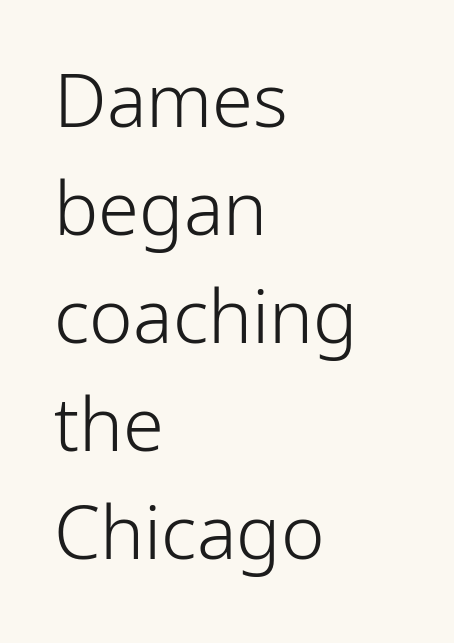
The image shows 74 px light, condensed sans-serif type, upright; set left-aligned, normal line spacing (1.46x), normal letter spacing, not underlined; low stroke contrast and a medium x-height.
